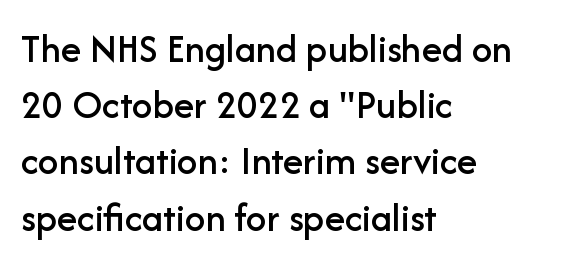
Type without underlining. Alignment: flush left. Observe the absence of serifs on each vertical stroke in this sample. Think of a printed novel: that variable character pitch is what you see here. How would I describe the line gaps? Plain and ordinary. This rendering leaves character spacing at its baseline value.
